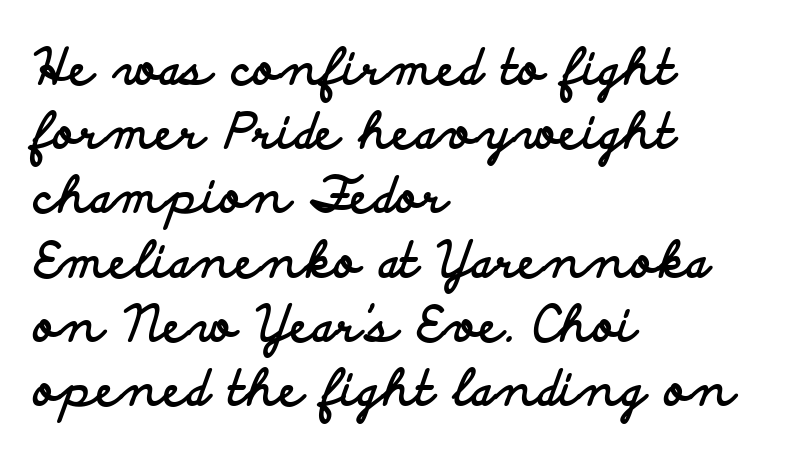
The horizontal fit of the characters is conventional and even. Looks like regular typesetting: each glyph gets only the width it needs. One glance says typical: line gaps are just what's usual. Does the type have serifs? No, each stem ends abruptly. Clear beneath every line of the passage.
